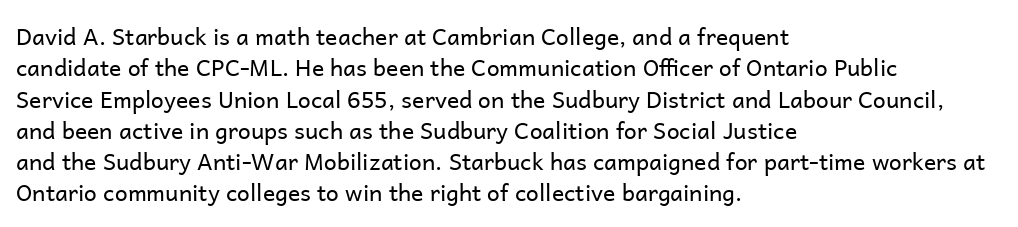
One glance says typical: line gaps are just what's usual. What stands out about the letter spacing? Nothing — it is the standard amount. This reads as an unemphasized weight, regular at the heaviest. The text block is weighted toward the left margin, trailing off unevenly rightward. Descender tails drop into unmarked territory. The specimen reads as upright at a glance.
